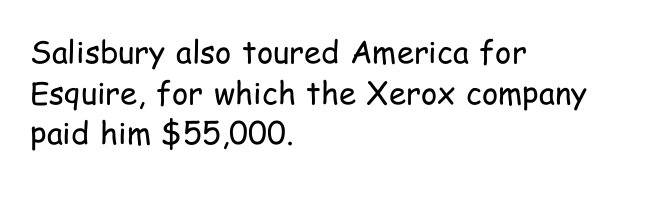
{"serif": "no", "italic": "no", "bold": "no", "weight": "regular", "width": "condensed", "stroke_contrast": "low", "x_height": "medium", "monospaced": "no", "underline": "no", "align": "left", "line_spacing": "normal", "line_spacing_ratio": 1.31, "letter_spacing": "normal", "letter_spacing_em": 0.0, "glyph_px": 31}
